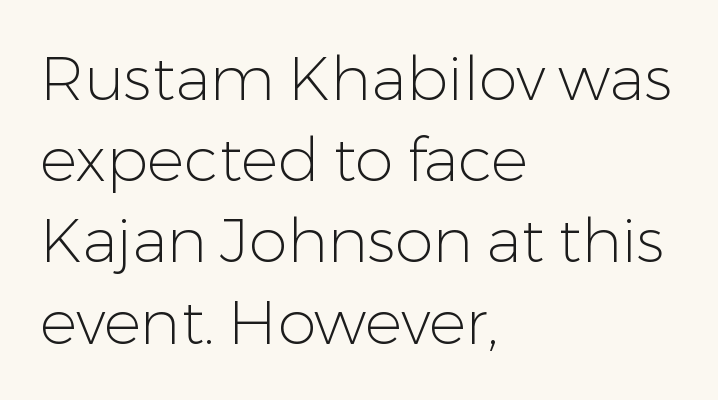
{"serif": "no", "italic": "no", "bold": "no", "weight": "light", "width": "normal", "stroke_contrast": "low", "x_height": "medium", "monospaced": "no", "underline": "no", "align": "left", "line_spacing": "normal", "line_spacing_ratio": 1.31, "letter_spacing": "normal", "letter_spacing_em": 0.0, "glyph_px": 62}
